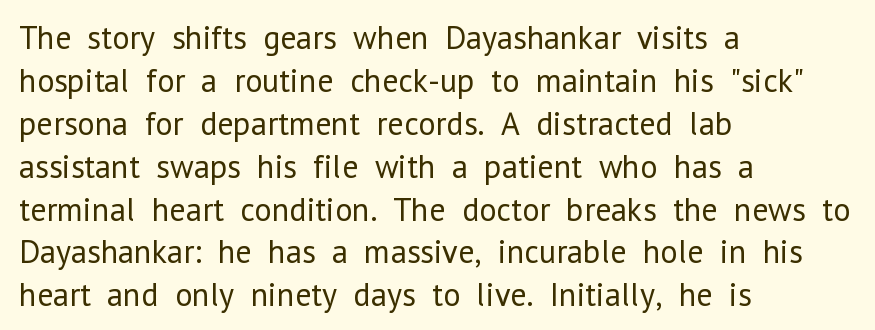
Reading down the block, your eye returns to a fixed left position each line. The type sits square on the baseline with zero lean. Rows of type keep a routine distance in the vertical direction. Tracking value appears to be zero — textbook default spacing.
